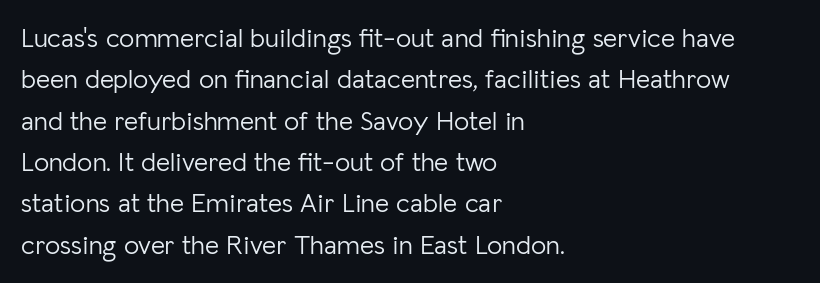
In terms of leading, this rendering sits right in the middle. The lettering stays uniformly vertical, giving the passage a roman look. Decoration check: the copy has no underline. The passage shown is not bold in any degree. How are the letters spaced? Ordinarily, with no added tracking.
